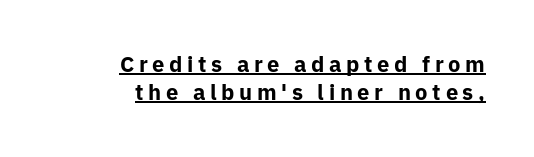
The image shows 22 px bold type, upright; set right-aligned, normal line spacing (1.29x), unusually wide letter spacing (+0.21 em), underlined.
